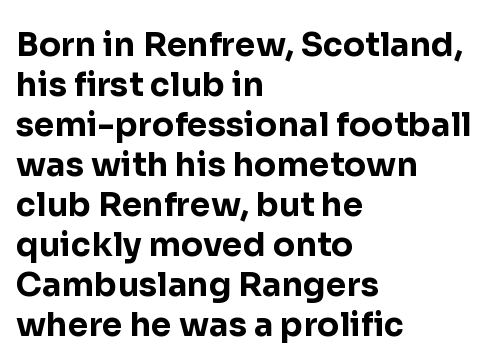
{"serif": "no", "italic": "no", "bold": "yes", "weight": "bold", "width": "normal", "stroke_contrast": "low", "x_height": "medium", "monospaced": "no", "underline": "no", "align": "left", "line_spacing_ratio": 1.21, "letter_spacing": "normal", "letter_spacing_em": 0.0, "glyph_px": 33}
